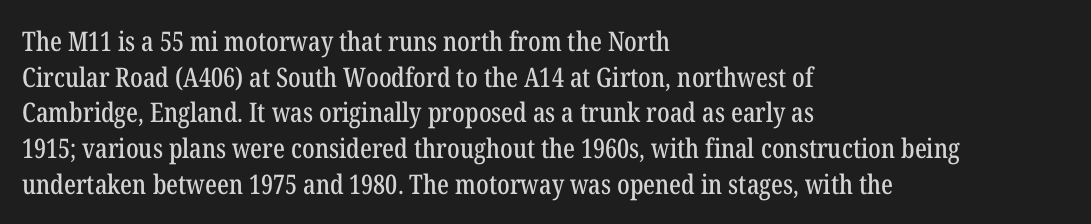
Q: Is the text italic (slanted)? A: No, it is upright.
Q: Is the text underlined? A: No.
Q: How is the paragraph aligned? A: Left-aligned.
Q: Is the spacing between letters normal or unusually wide? A: Normal.
Q: Is the spacing between lines tight, normal or loose? A: Normal.
